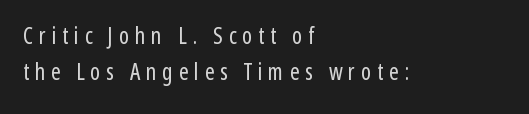
No word sits above an underline. The rows are spaced the way most documents space them. Stem width sits at or under what a default text font uses. The ragged edge is on the right, which tells us the setting is flush left.
